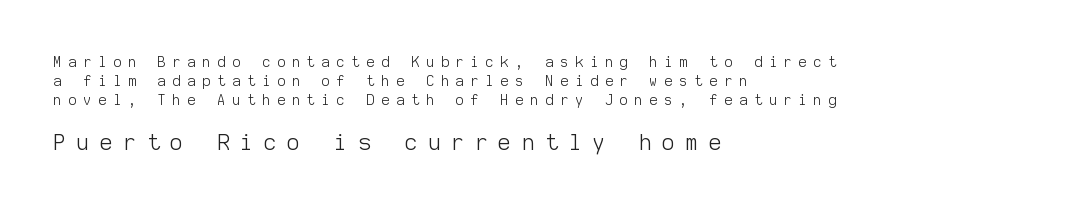
Q: Is the text bold? A: No.
Q: Is the text italic (slanted)? A: No, it is upright.
Q: Is the text underlined? A: No.
Q: How is the paragraph aligned? A: Left-aligned.
Q: Is the spacing between letters normal or unusually wide? A: Unusually wide.
Q: Is the spacing between lines tight, normal or loose? A: Normal.
Q: Which block of text is set in a larger size, the first (top) or the second (bottom)? A: The second (bottom) one.
